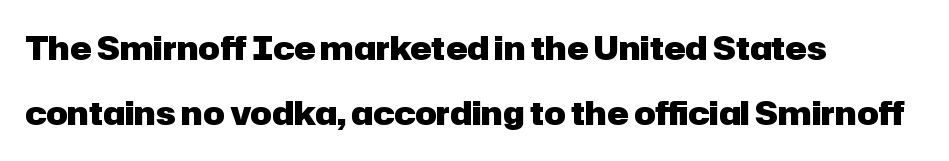
These lines are composed in type without serifs. No italicization has been applied; the sample stays upright. Think of a printed novel: that variable character pitch is what you see here. Does the leading feel generous? Absolutely, it's lavish.
